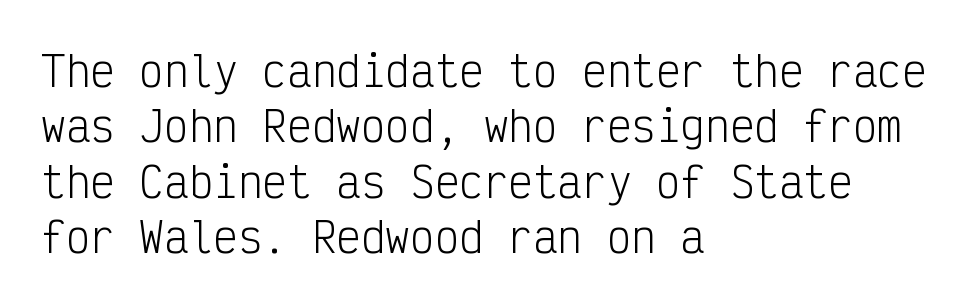
This rendering uses left alignment, leaving the right contour irregular. The letters march in equal steps, a hallmark of fixed-pitch type. Does the type have serifs? No, each stem ends abruptly. Weight: in the light-to-regular range. The passage shown has conventional tracking throughout.
